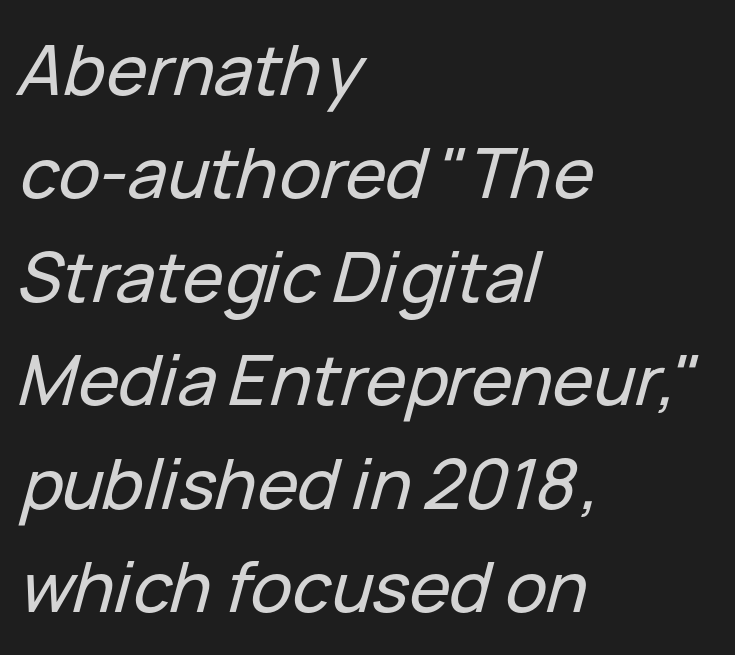
{"italic": "yes", "lean": "right", "slant_degrees": 15, "width": "normal", "stroke_contrast": "low", "x_height": "medium", "monospaced": "no", "underline": "no", "align": "left", "line_spacing": "normal", "line_spacing_ratio": 1.5, "letter_spacing": "normal", "letter_spacing_em": 0.0, "glyph_px": 69}
